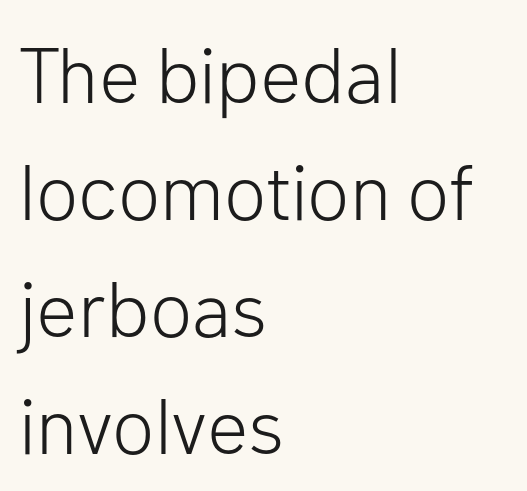
The image shows 78 px light sans-serif type, upright; set left-aligned, normal line spacing (1.5x), normal letter spacing, not underlined; low stroke contrast and a medium x-height.
